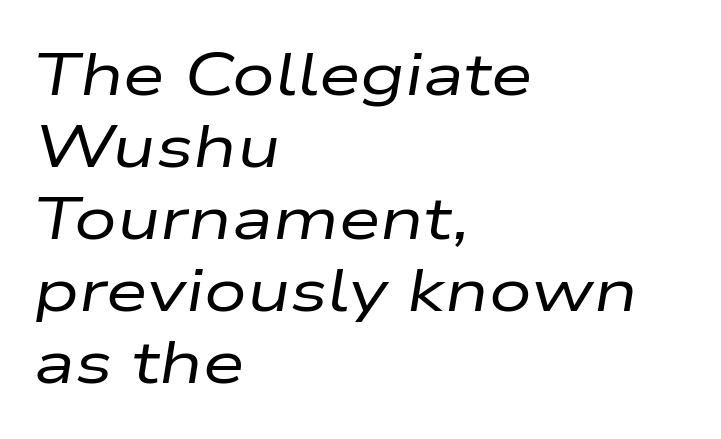
Q: Is the text bold? A: No.
Q: Is the text italic (slanted)? A: Yes, it leans right by about 9 degrees.
Q: Is the text underlined? A: No.
Q: How is the paragraph aligned? A: Left-aligned.
Q: Is the spacing between letters normal or unusually wide? A: Normal.
Q: Width (condensed, normal, or wide)? A: Wide.
Q: Stroke contrast? A: Low.
Q: x-height? A: Medium.
Q: Monospaced? A: No.
